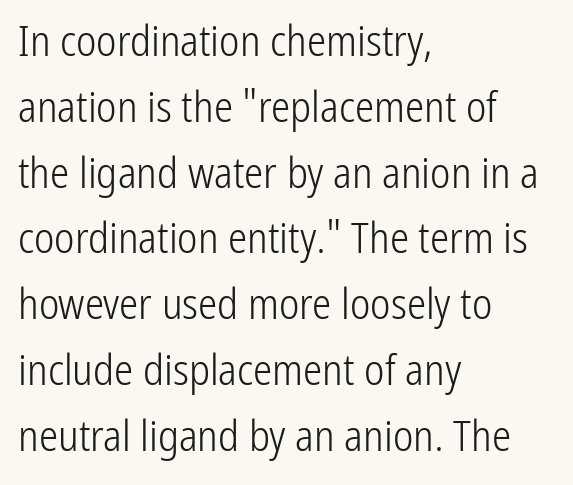
Q: Is the text bold? A: No.
Q: Is the text italic (slanted)? A: No, it is upright.
Q: Is the typeface a serif or a sans-serif typeface? A: Sans-serif.
Q: Is the text underlined? A: No.
Q: How is the paragraph aligned? A: Left-aligned.
Q: Is the spacing between letters normal or unusually wide? A: Normal.
Q: Is the spacing between lines tight, normal or loose? A: Normal.
Q: Width (condensed, normal, or wide)? A: Condensed.
Q: Stroke contrast? A: Low.
Q: x-height? A: Medium.
Q: Monospaced? A: No.
